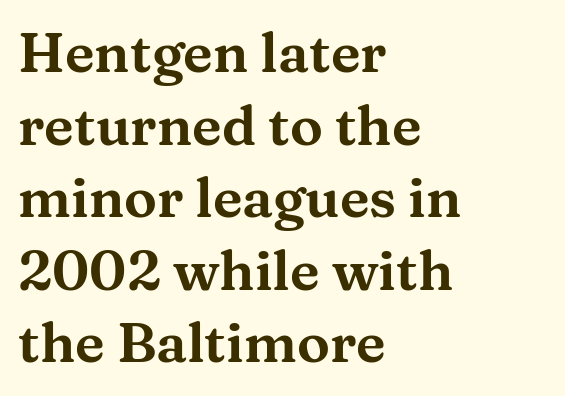
{"serif": "yes", "italic": "no", "width": "wide", "stroke_contrast": "medium", "x_height": "medium", "monospaced": "no", "underline": "no", "align": "left", "line_spacing": "normal", "line_spacing_ratio": 1.32, "letter_spacing": "normal", "letter_spacing_em": 0.0, "glyph_px": 55}
